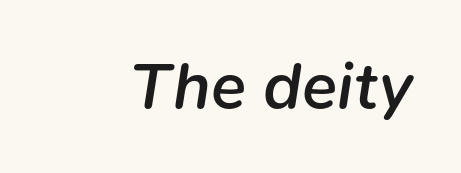
The face used here is proportionally spaced, like ordinary book or web type. Look at the tracking — it's just the regular setting, nothing added. The space beneath each line is pristine and unruled. The font is running at a semibold setting, under full bold. Every character sits at an angle, as italics do.
